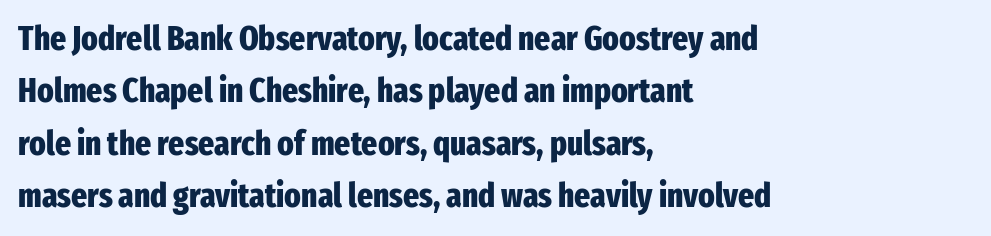
{"serif": "no", "italic": "no", "bold": "yes", "weight": "heavy", "width": "condensed", "stroke_contrast": "low", "x_height": "medium", "monospaced": "no", "underline": "no", "align": "left", "line_spacing": "normal", "line_spacing_ratio": 1.54, "letter_spacing": "normal", "letter_spacing_em": 0.0, "glyph_px": 34}
